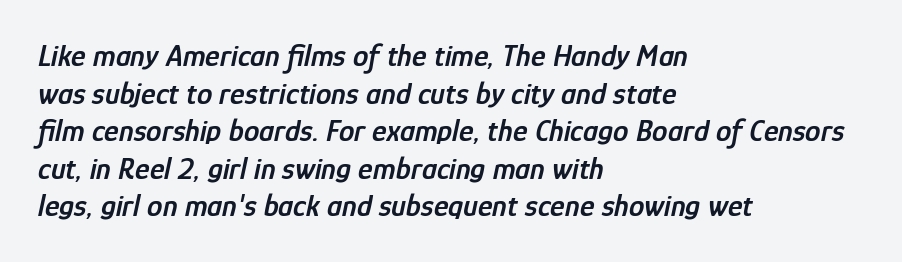
Q: Is the text bold? A: Semi-bold.
Q: Is the text italic (slanted)? A: Yes, it leans right by about 12 degrees.
Q: Is the text underlined? A: No.
Q: How is the paragraph aligned? A: Left-aligned.
Q: Is the spacing between letters normal or unusually wide? A: Normal.
Q: Width (condensed, normal, or wide)? A: Condensed.
Q: Stroke contrast? A: Low.
Q: x-height? A: Medium.
Q: Monospaced? A: No.
